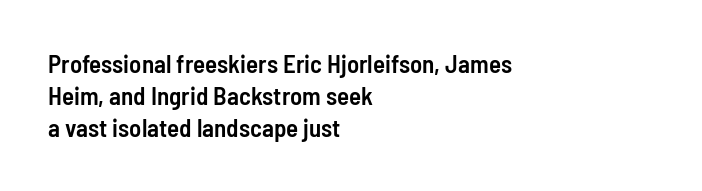
{"italic": "no", "bold": "semi", "underline": "no", "align": "left", "line_spacing": "normal", "line_spacing_ratio": 1.29, "letter_spacing": "normal", "letter_spacing_em": 0.0, "glyph_px": 25}
